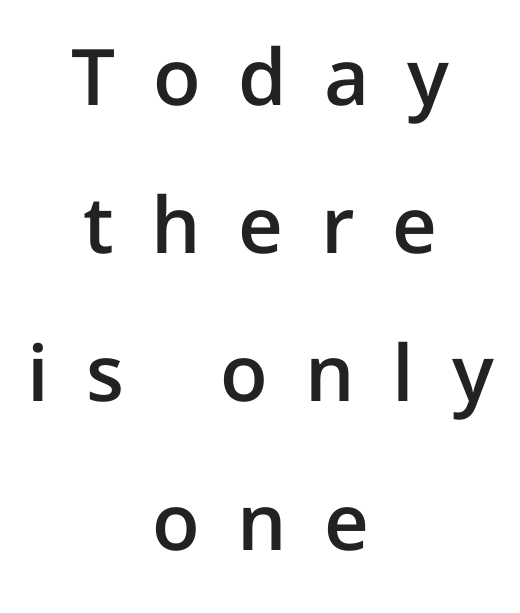
Q: Is the text bold? A: Semi-bold.
Q: Is the text italic (slanted)? A: No, it is upright.
Q: Is the typeface a serif or a sans-serif typeface? A: Sans-serif.
Q: Is the text underlined? A: No.
Q: How is the paragraph aligned? A: Centered.
Q: Is the spacing between letters normal or unusually wide? A: Unusually wide.
Q: Is the spacing between lines tight, normal or loose? A: Loose.
Q: Width (condensed, normal, or wide)? A: Normal.
Q: Stroke contrast? A: Low.
Q: x-height? A: Medium.
Q: Monospaced? A: No.
